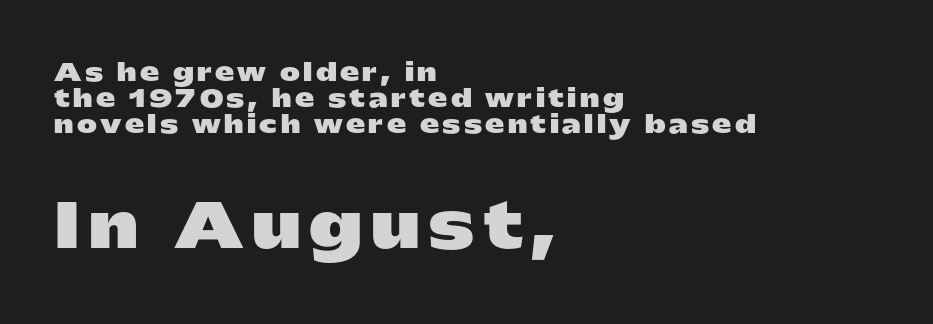
The image shows 61 px heavy, wide sans-serif type, upright; set left-aligned, tight line spacing (1.09x), not underlined; the second (bottom) block is 2.54x larger; low stroke contrast and a medium x-height.
